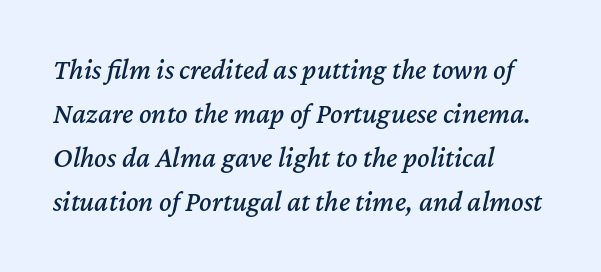
The image shows 29 px text type, italic (leaning right); set left-aligned, normal line spacing (1.52x), normal letter spacing, not underlined; medium stroke contrast and a medium x-height.
